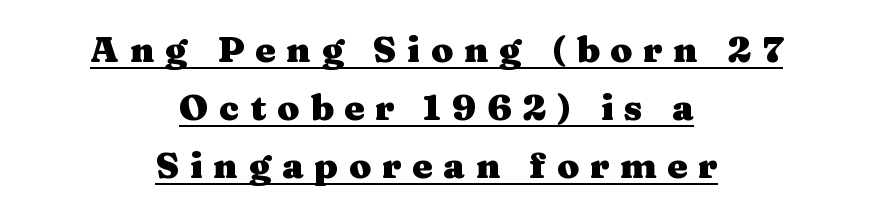
One-word summary of the alignment: center. Glance below the letters and you will spot a drawn line. Does extra space separate the letters? Yes, quite a lot of it. These lines sit exactly where default settings would place them.
